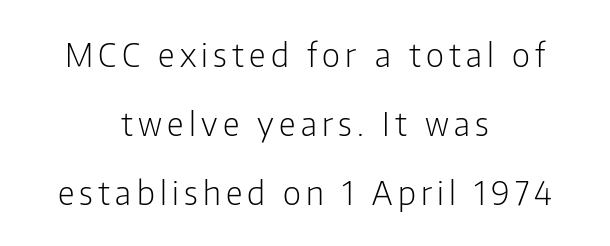
The lettering holds an erect, upright posture throughout. A centered setting, common on invitations and titles, is used for this passage. The foot of each line stays bare and open. Summary of vertical rhythm: relaxed, with wide interline spacing. Letterform terminals end flat and unadorned throughout the passage. Here the designer chose a conventional face with non-uniform glyph widths.
